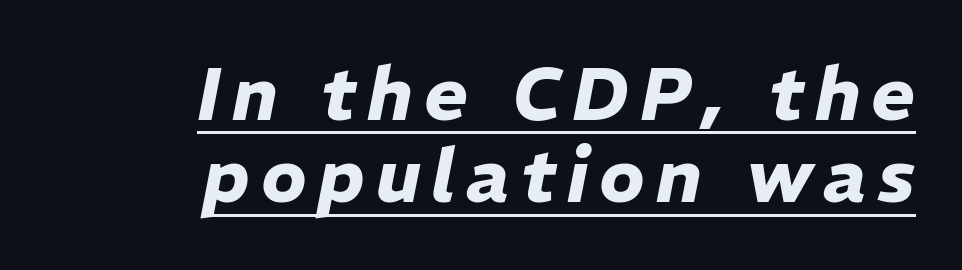
Q: Is the text bold? A: Yes.
Q: Is the text italic (slanted)? A: Yes, it leans right by about 11 degrees.
Q: Is the text underlined? A: Yes.
Q: How is the paragraph aligned? A: Right-aligned.
Q: Is the spacing between lines tight, normal or loose? A: Tight.
Q: Width (condensed, normal, or wide)? A: Normal.
Q: Stroke contrast? A: Low.
Q: x-height? A: Medium.
Q: Monospaced? A: No.
